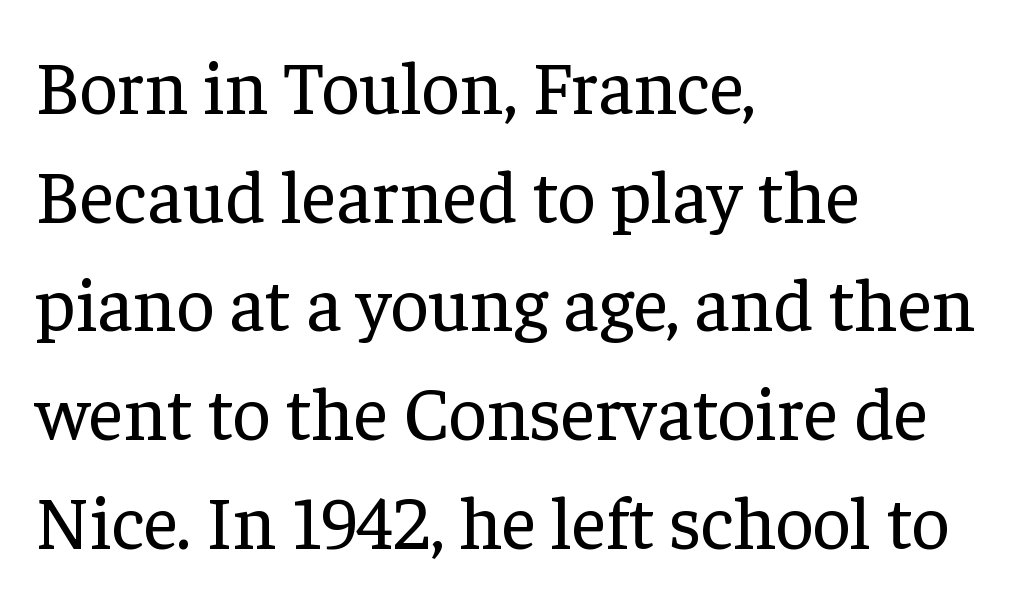
The image shows 75 px regular-weight serif type, upright; set left-aligned, normal line spacing (1.45x), normal letter spacing, not underlined; low stroke contrast and a medium x-height.
